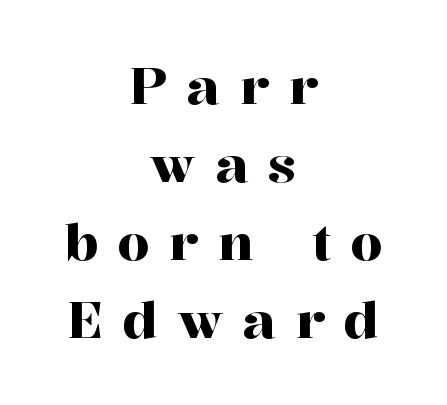
The image shows 51 px serif type, upright; set centered, normal line spacing (1.53x), unusually wide letter spacing (+0.39 em), not underlined; high stroke contrast and a medium x-height.
